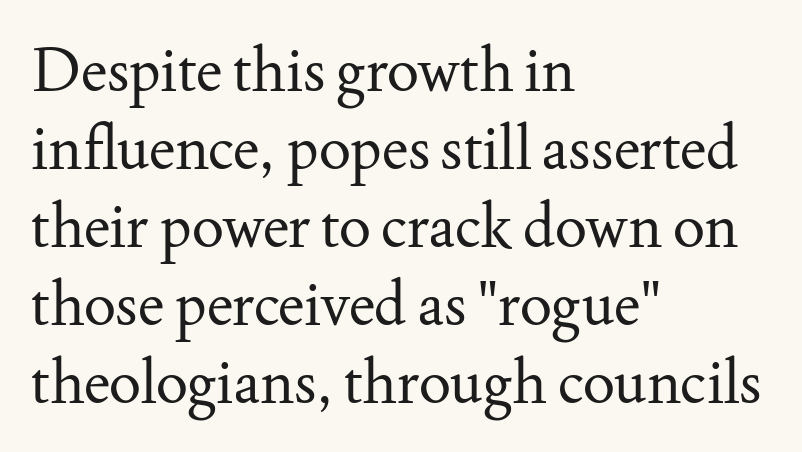
There is no visible air inserted between adjacent glyphs. The font family rendered here belongs to the serif group. Weight class: somewhere from thin through regular. Rows of type keep a routine distance in the vertical direction. Is this a fixed-width face? No — the glyphs have proportional, varying widths. Leftover space on each line is placed entirely after the last word.
